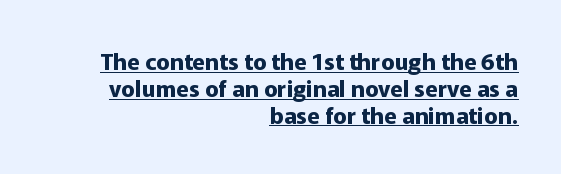
The image shows 23 px bold type, upright; set right-aligned, line spacing 1.17x, normal letter spacing, underlined.
